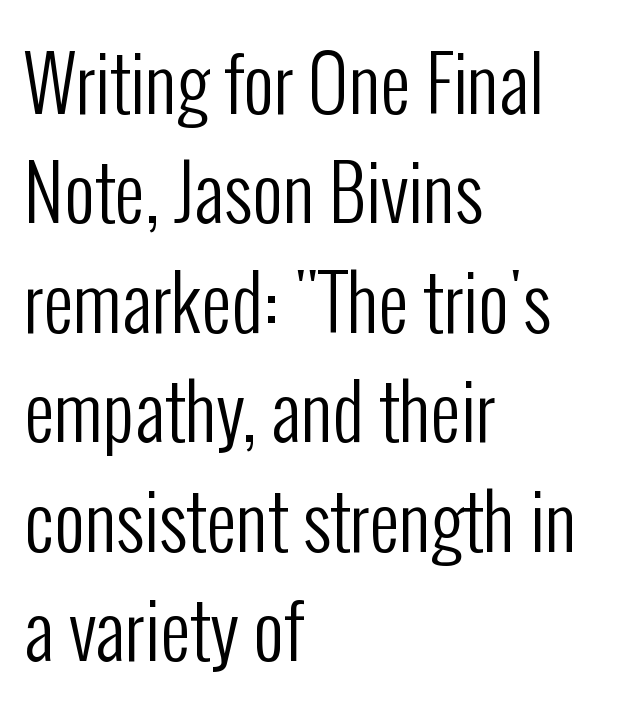
The image shows 75 px regular-weight, condensed sans-serif type, upright; set left-aligned, normal line spacing (1.46x), normal letter spacing, not underlined; low stroke contrast and a medium x-height.
